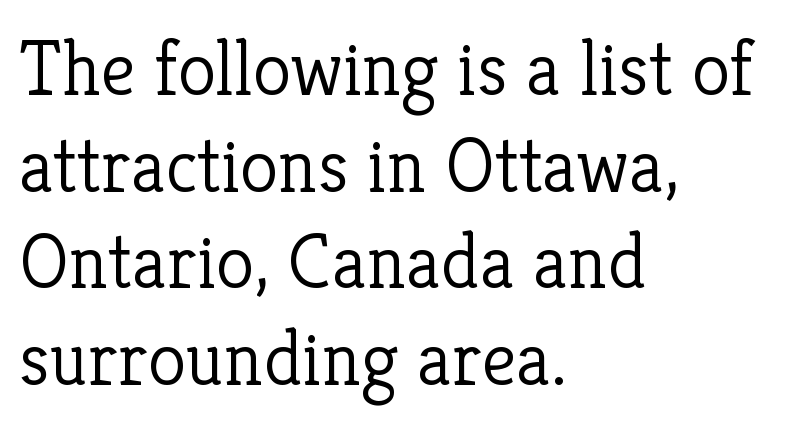
{"serif": "yes", "italic": "no", "bold": "no", "weight": "light", "width": "normal", "stroke_contrast": "low", "x_height": "medium", "monospaced": "no", "underline": "no", "align": "left", "line_spacing_ratio": 1.24, "letter_spacing": "normal", "letter_spacing_em": 0.0, "glyph_px": 78}
